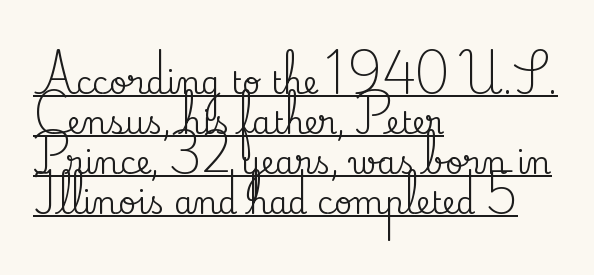
The image shows 31 px serif type, upright; set left-aligned, normal line spacing (1.29x), normal letter spacing, underlined; medium stroke contrast and a small x-height.
